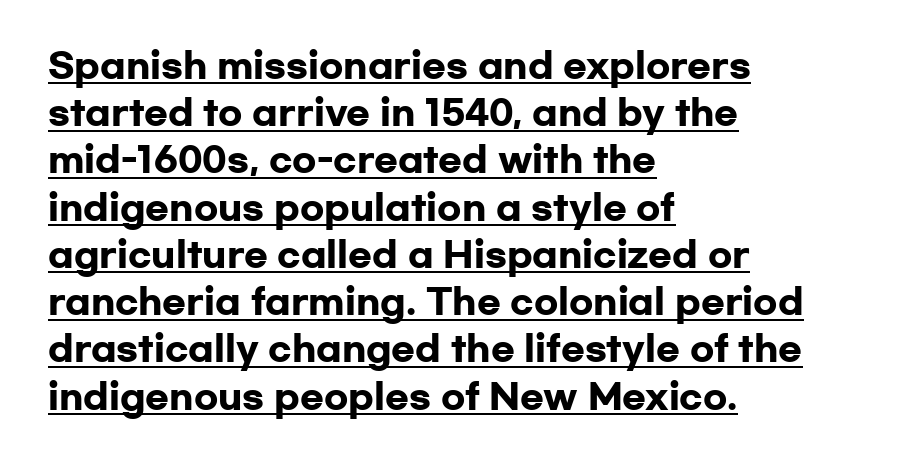
Q: Is the text bold? A: Yes.
Q: Is the text italic (slanted)? A: No, it is upright.
Q: Is the typeface a serif or a sans-serif typeface? A: Sans-serif.
Q: Is the text underlined? A: Yes.
Q: How is the paragraph aligned? A: Left-aligned.
Q: Is the spacing between letters normal or unusually wide? A: Normal.
Q: Is the spacing between lines tight, normal or loose? A: Normal.
Q: Width (condensed, normal, or wide)? A: Wide.
Q: Stroke contrast? A: Low.
Q: x-height? A: Medium.
Q: Monospaced? A: No.
